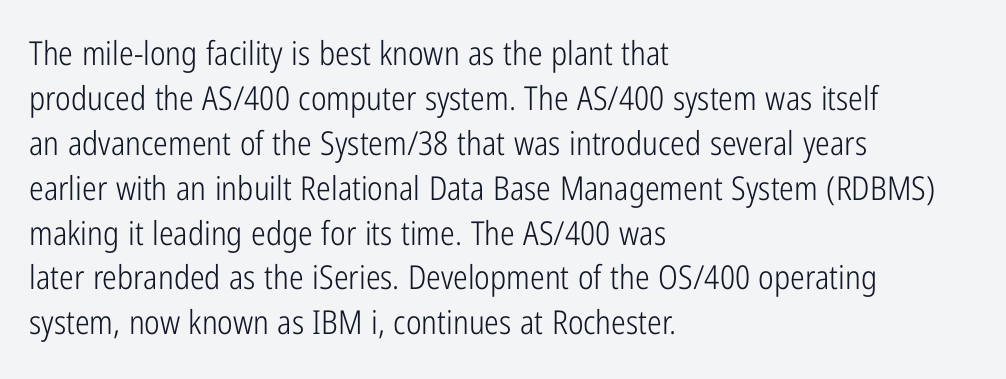
Notice how the stems are strictly vertical — no italics here. These lines are set flush left with a ragged right edge. A sans-serif font was chosen for this passage. How would I describe the line gaps? Plain and ordinary. Clear beneath every line of the passage.
